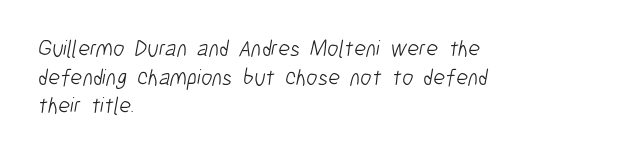
Is the stroke heavy? The answer is a plain regular-or-lighter. The lines in this sample share a left origin and differ only in where they stop. Is there much room between lines? A standard amount, neither cramped nor airy. Compared with typical body copy, the letter spacing here is the same.
